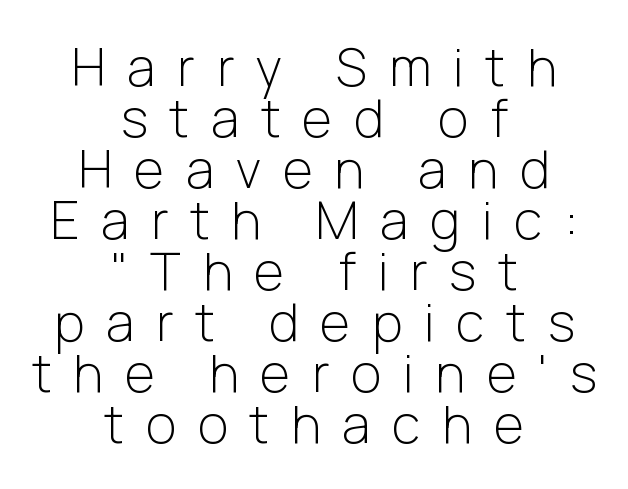
Alignment: centered. The tracking reads as deliberately expanded to a designer's eye. I'd call this a sans setting — the letters go barefoot. Rule under the text: the space is simply empty.
